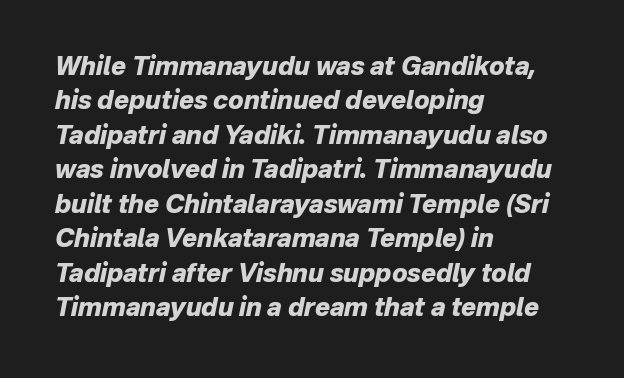
{"italic": "yes", "lean": "right", "slant_degrees": 12, "bold": "yes", "underline": "no", "align": "left", "line_spacing": "normal", "line_spacing_ratio": 1.38, "letter_spacing": "normal", "letter_spacing_em": 0.0, "glyph_px": 25}
